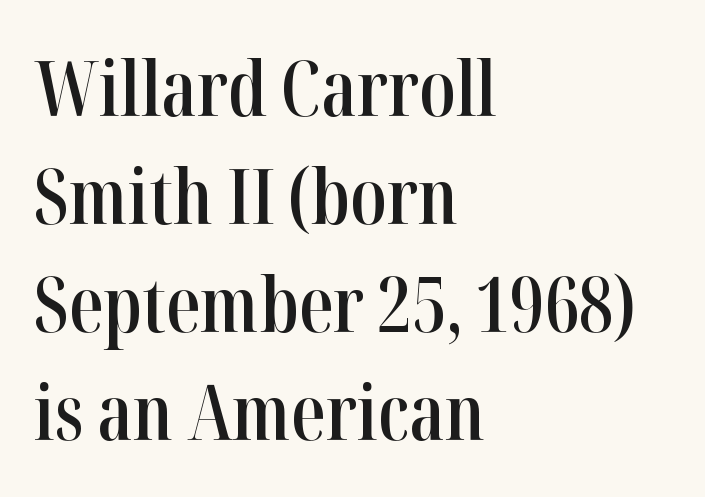
Q: Is the text bold? A: Semi-bold.
Q: Is the text italic (slanted)? A: No, it is upright.
Q: Is the typeface a serif or a sans-serif typeface? A: Serif.
Q: Is the text underlined? A: No.
Q: How is the paragraph aligned? A: Left-aligned.
Q: Is the spacing between letters normal or unusually wide? A: Normal.
Q: Is the spacing between lines tight, normal or loose? A: Normal.
Q: Width (condensed, normal, or wide)? A: Condensed.
Q: Stroke contrast? A: High.
Q: x-height? A: Medium.
Q: Monospaced? A: No.
